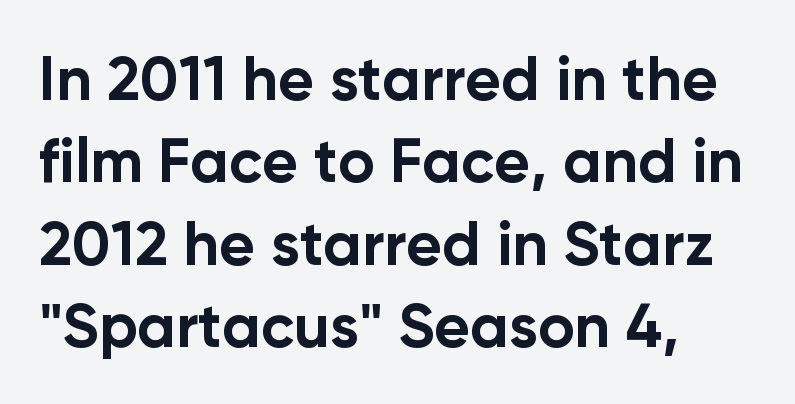
Q: Is the text bold? A: Yes.
Q: Is the text italic (slanted)? A: No, it is upright.
Q: Is the typeface a serif or a sans-serif typeface? A: Sans-serif.
Q: Is the text underlined? A: No.
Q: How is the paragraph aligned? A: Left-aligned.
Q: Is the spacing between letters normal or unusually wide? A: Normal.
Q: Is the spacing between lines tight, normal or loose? A: Normal.
Q: Width (condensed, normal, or wide)? A: Normal.
Q: Stroke contrast? A: Low.
Q: x-height? A: Medium.
Q: Monospaced? A: No.
